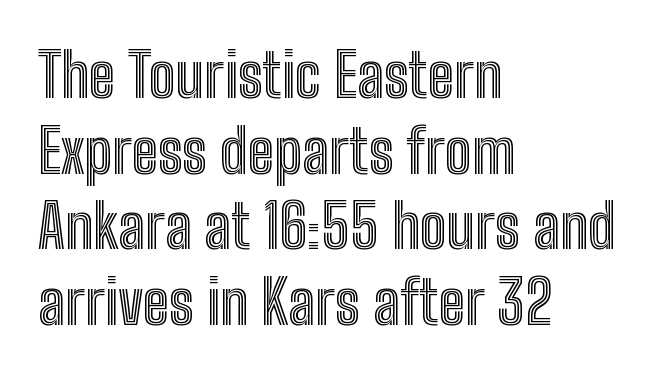
Q: Is the text italic (slanted)? A: No, it is upright.
Q: Is the text underlined? A: No.
Q: How is the paragraph aligned? A: Left-aligned.
Q: Is the spacing between letters normal or unusually wide? A: Normal.
Q: Is the spacing between lines tight, normal or loose? A: Normal.
Q: Width (condensed, normal, or wide)? A: Condensed.
Q: x-height? A: Medium.
Q: Monospaced? A: No.
